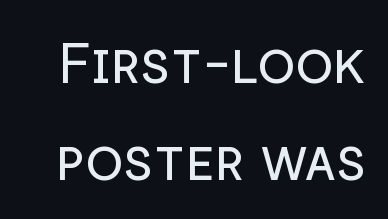
These lines are rendered in a variable-pitch font. Posture: vertical. Tracking value appears to be zero — textbook default spacing. A bare baseline throughout the passage.
